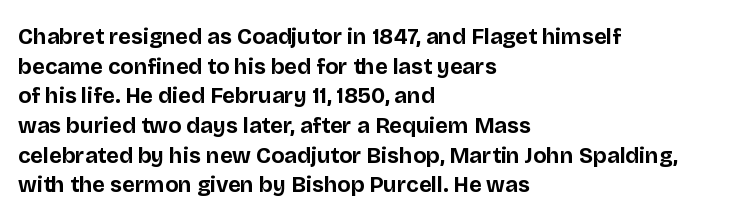
The image shows 22 px bold type, upright; set left-aligned, normal line spacing (1.35x), normal letter spacing, not underlined.
